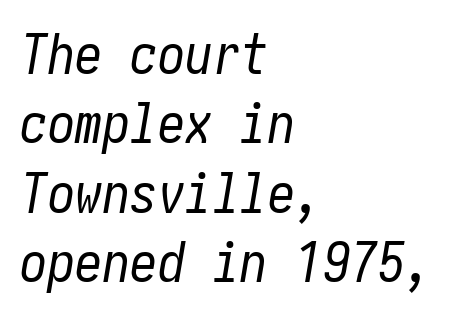
{"italic": "yes", "lean": "right", "slant_degrees": 10, "bold": "no", "weight": "regular", "width": "condensed", "stroke_contrast": "low", "x_height": "medium", "underline": "no", "align": "left", "line_spacing": "normal", "line_spacing_ratio": 1.26, "letter_spacing": "normal", "letter_spacing_em": 0.0, "glyph_px": 55}
